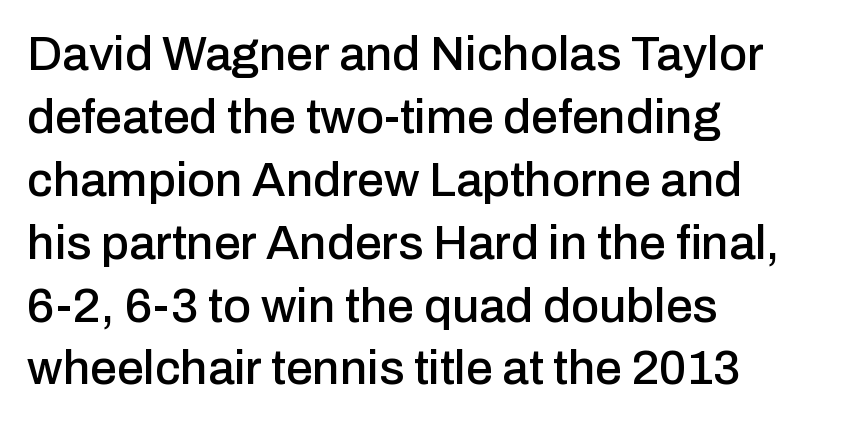
Q: Is the text italic (slanted)? A: No, it is upright.
Q: Is the typeface a serif or a sans-serif typeface? A: Sans-serif.
Q: Is the text underlined? A: No.
Q: How is the paragraph aligned? A: Left-aligned.
Q: Is the spacing between letters normal or unusually wide? A: Normal.
Q: Is the spacing between lines tight, normal or loose? A: Normal.
Q: Width (condensed, normal, or wide)? A: Normal.
Q: Stroke contrast? A: Low.
Q: x-height? A: Medium.
Q: Monospaced? A: No.
